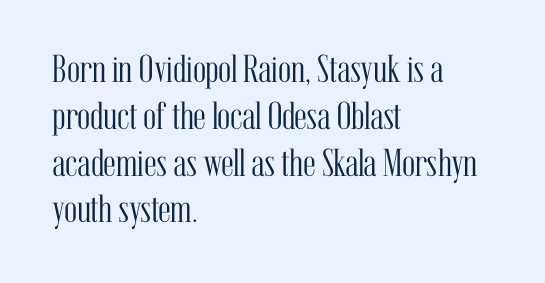
A typesetter would call this zero additional tracking. Note: serifs present on the glyphs. This sample has the flowing, uneven cadence of proportional lettering. Typeset ragged right — the left edge is the straight one. This is not heavy type; no bold has been used.
